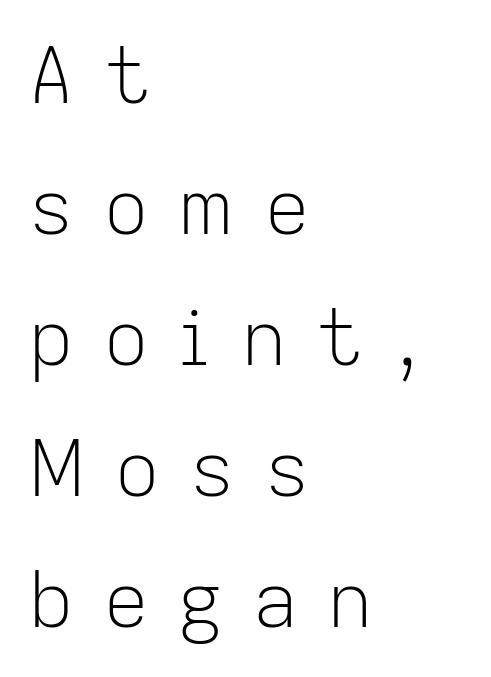
Q: Is the text bold? A: No.
Q: Is the text italic (slanted)? A: No, it is upright.
Q: Is the typeface a serif or a sans-serif typeface? A: Sans-serif.
Q: Is the text underlined? A: No.
Q: How is the paragraph aligned? A: Left-aligned.
Q: Is the spacing between letters normal or unusually wide? A: Unusually wide.
Q: Is the spacing between lines tight, normal or loose? A: Normal.
Q: Width (condensed, normal, or wide)? A: Normal.
Q: Stroke contrast? A: Low.
Q: x-height? A: Medium.
Q: Monospaced? A: No.
